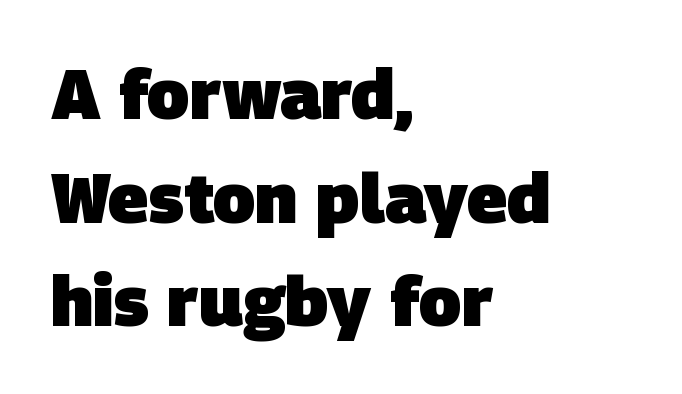
Q: Is the text bold? A: Yes.
Q: Is the typeface a serif or a sans-serif typeface? A: Sans-serif.
Q: Is the text underlined? A: No.
Q: How is the paragraph aligned? A: Left-aligned.
Q: Is the spacing between letters normal or unusually wide? A: Normal.
Q: Is the spacing between lines tight, normal or loose? A: Normal.
Q: Width (condensed, normal, or wide)? A: Normal.
Q: Stroke contrast? A: Low.
Q: x-height? A: Large.
Q: Monospaced? A: No.
